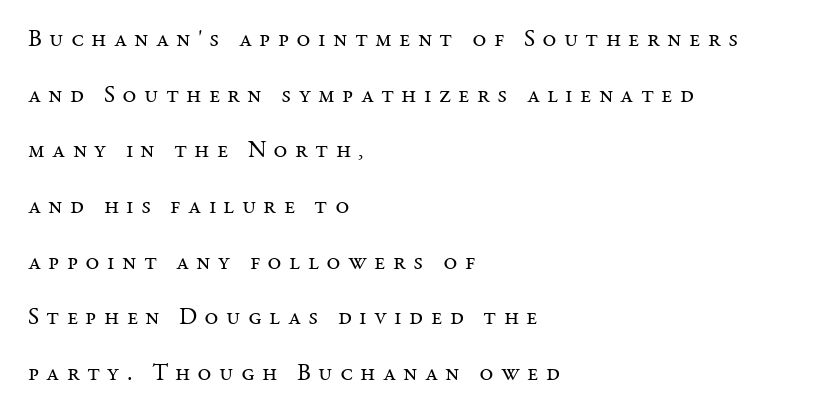
Each word looks stretched out because of the extra space between its letters. Stroke thickness stays within the range of a standard reading face or lighter. Notice the wide empty band between every row — that's loose leading. Posture: vertical.
